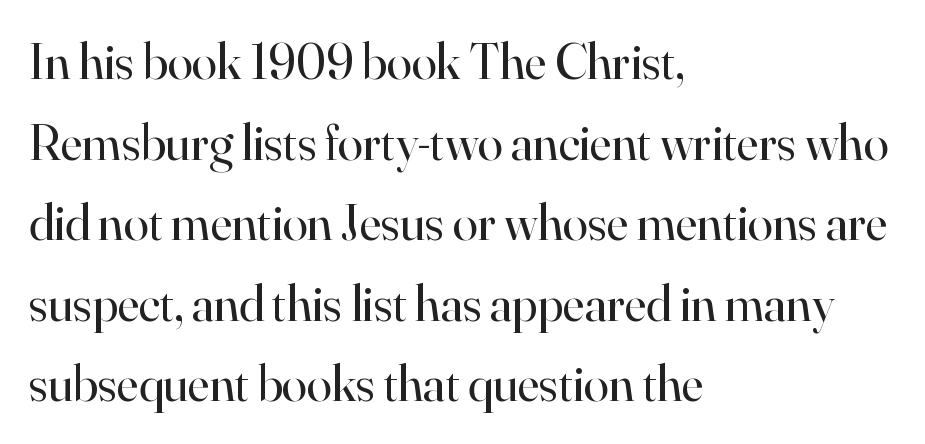
The zone under the glyphs is completely vacant. Does the lettering tilt? It doesn't — this is upright. Look at the tracking — it's just the regular setting, nothing added. The passage shown stacks its lines at a standard gap. The typesetting does not lean heavy: it is not bold.
